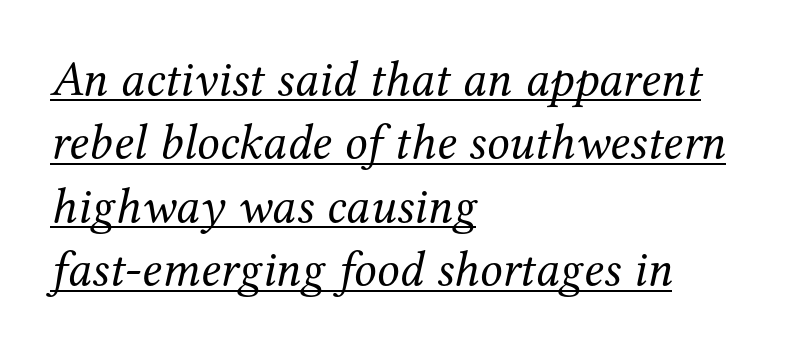
{"serif": "yes", "italic": "yes", "lean": "right", "slant_degrees": 12, "bold": "no", "weight": "regular", "width": "normal", "stroke_contrast": "medium", "x_height": "medium", "monospaced": "no", "underline": "yes", "align": "left", "line_spacing": "normal", "line_spacing_ratio": 1.27, "letter_spacing": "normal", "letter_spacing_em": 0.0, "glyph_px": 50}
